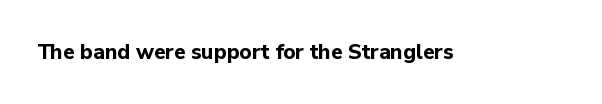
The letterforms sit shoulder to shoulder at normal distance. These lines were composed using upright roman letters. Check the space under the baseline: it is left empty. The sample has been set heavy, in full bold.
